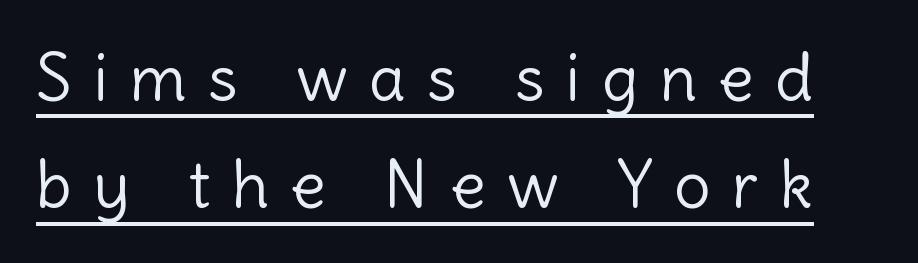
Q: Is the text bold? A: No.
Q: Is the text italic (slanted)? A: No, it is upright.
Q: Is the typeface a serif or a sans-serif typeface? A: Sans-serif.
Q: Is the text underlined? A: Yes.
Q: Is the spacing between letters normal or unusually wide? A: Unusually wide.
Q: Is the spacing between lines tight, normal or loose? A: Normal.
Q: Width (condensed, normal, or wide)? A: Normal.
Q: x-height? A: Medium.
Q: Monospaced? A: No.
